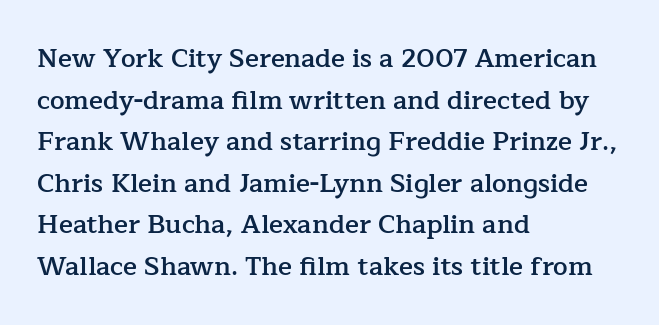
Q: Is the text bold? A: Semi-bold.
Q: Is the text italic (slanted)? A: No, it is upright.
Q: Is the text underlined? A: No.
Q: How is the paragraph aligned? A: Left-aligned.
Q: Is the spacing between letters normal or unusually wide? A: Normal.
Q: Is the spacing between lines tight, normal or loose? A: Normal.
